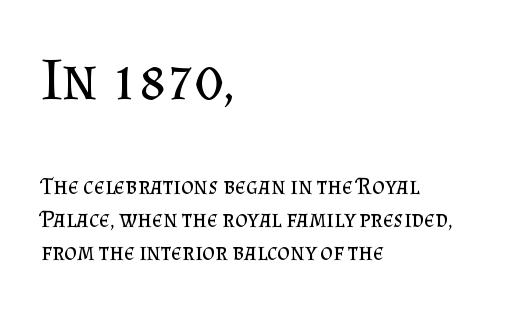
Q: Is the text bold? A: No.
Q: Is the text italic (slanted)? A: No, it is upright.
Q: Is the typeface a serif or a sans-serif typeface? A: Serif.
Q: Is the text underlined? A: No.
Q: How is the paragraph aligned? A: Left-aligned.
Q: Is the spacing between letters normal or unusually wide? A: Normal.
Q: Is the spacing between lines tight, normal or loose? A: Normal.
Q: Which block of text is set in a larger size, the first (top) or the second (bottom)? A: The first (top) one.
Q: Width (condensed, normal, or wide)? A: Normal.
Q: Stroke contrast? A: Medium.
Q: x-height? A: Small.
Q: Monospaced? A: No.
